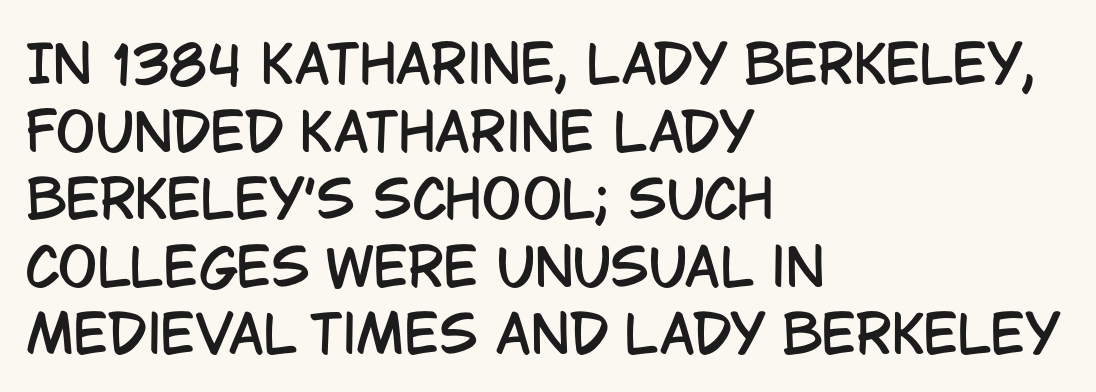
Q: Is the text italic (slanted)? A: No, it is upright.
Q: Is the typeface a serif or a sans-serif typeface? A: Sans-serif.
Q: Is the text underlined? A: No.
Q: How is the paragraph aligned? A: Left-aligned.
Q: Is the spacing between letters normal or unusually wide? A: Normal.
Q: Is the spacing between lines tight, normal or loose? A: Normal.
Q: Width (condensed, normal, or wide)? A: Condensed.
Q: Stroke contrast? A: Low.
Q: x-height? A: Large.
Q: Monospaced? A: No.
